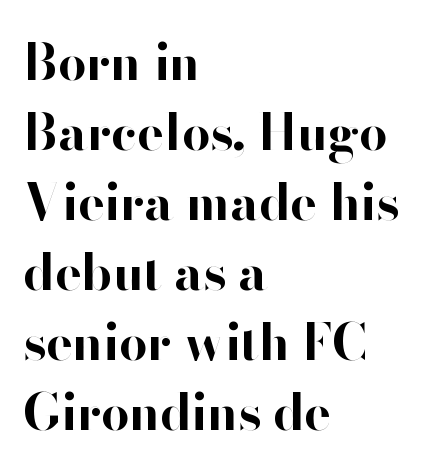
{"serif": "no", "italic": "no", "bold": "yes", "weight": "bold", "width": "normal", "stroke_contrast": "high", "x_height": "small", "monospaced": "no", "underline": "no", "align": "left", "line_spacing": "normal", "line_spacing_ratio": 1.4, "letter_spacing": "normal", "letter_spacing_em": 0.0, "glyph_px": 50}
